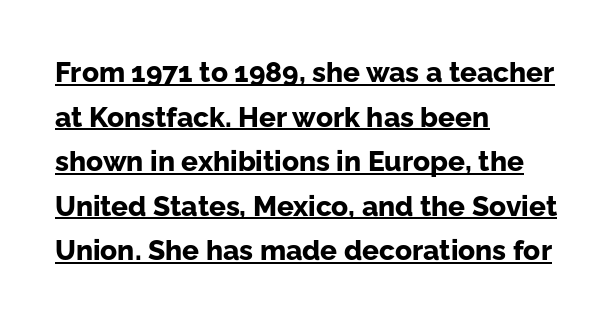
The image shows 28 px bold sans-serif type, upright; set left-aligned, normal line spacing (1.59x), normal letter spacing, underlined; low stroke contrast and a medium x-height.
